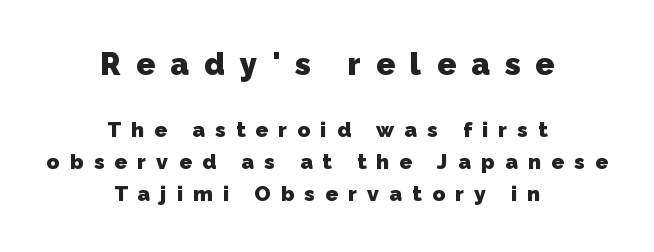
Q: Is the text bold? A: Yes.
Q: Is the typeface a serif or a sans-serif typeface? A: Sans-serif.
Q: Is the text underlined? A: No.
Q: How is the paragraph aligned? A: Centered.
Q: Is the spacing between letters normal or unusually wide? A: Unusually wide.
Q: Is the spacing between lines tight, normal or loose? A: Normal.
Q: Which block of text is set in a larger size, the first (top) or the second (bottom)? A: The first (top) one.
Q: Width (condensed, normal, or wide)? A: Normal.
Q: Stroke contrast? A: Low.
Q: x-height? A: Medium.
Q: Monospaced? A: No.
